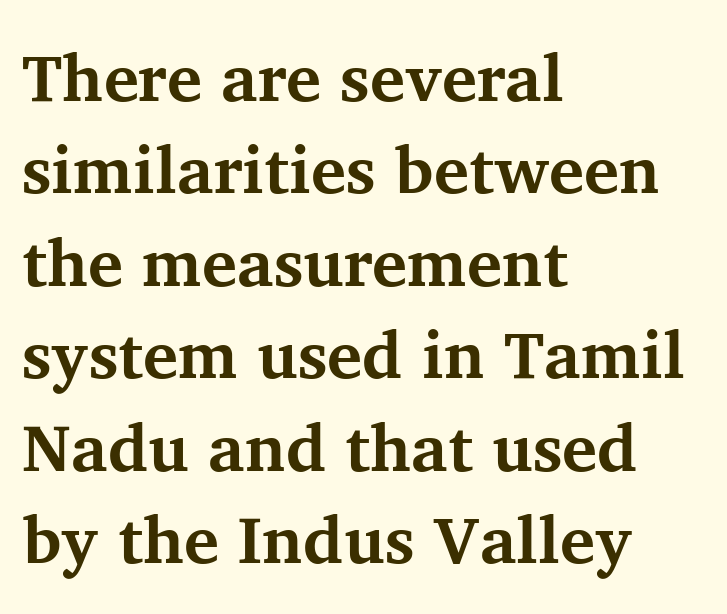
{"serif": "yes", "italic": "no", "bold": "yes", "weight": "bold", "width": "normal", "stroke_contrast": "medium", "x_height": "medium", "monospaced": "no", "underline": "no", "align": "left", "line_spacing": "normal", "line_spacing_ratio": 1.4, "letter_spacing": "normal", "letter_spacing_em": 0.0, "glyph_px": 66}
